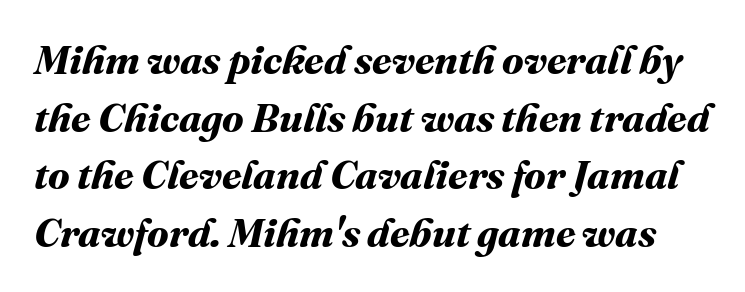
Each glyph is drawn with heavy, bold strokes. The letterforms sit shoulder to shoulder at normal distance. Note the varied advance widths — an 'i' is clearly narrower than an 'm'. Compared with typical paragraphs, the rows here are spaced about the same. The strip under each line holds only bare page.
